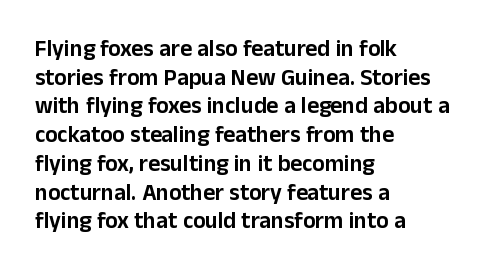
{"italic": "no", "underline": "no", "align": "left", "line_spacing": "normal", "line_spacing_ratio": 1.25, "letter_spacing": "normal", "letter_spacing_em": 0.0, "glyph_px": 23}
